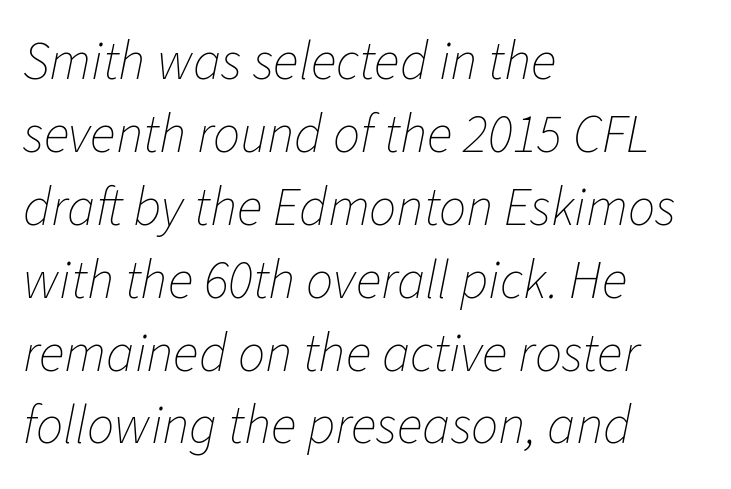
There's an unmistakable incline to the writing here. No extra ink here — the face is not bold. Spacing verdict: proportional, widths tailored to each character. How would I describe the line gaps? Plain and ordinary. Only glyphs here, with clear space below each row.
